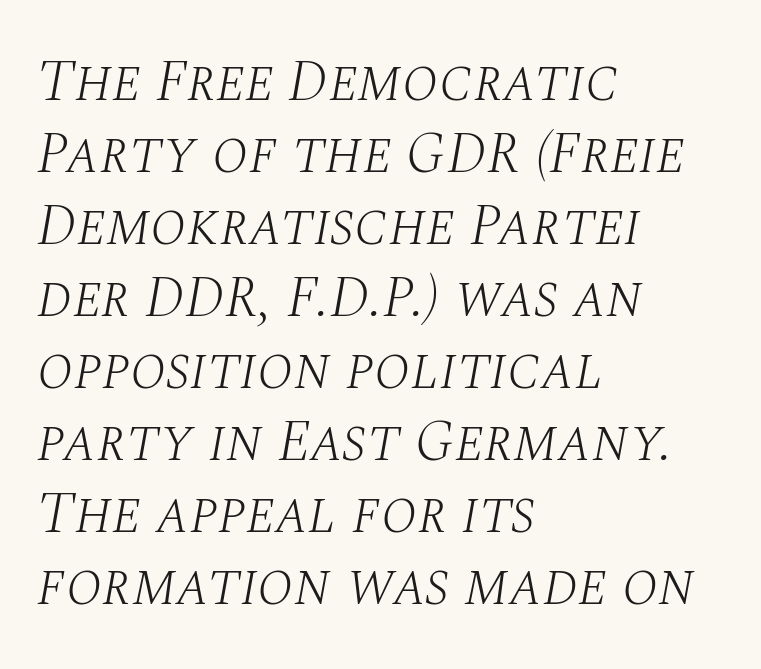
Q: Is the text bold? A: No.
Q: Is the text italic (slanted)? A: Yes, it leans right by about 10 degrees.
Q: Is the typeface a serif or a sans-serif typeface? A: Serif.
Q: Is the text underlined? A: No.
Q: How is the paragraph aligned? A: Left-aligned.
Q: Is the spacing between letters normal or unusually wide? A: Normal.
Q: Width (condensed, normal, or wide)? A: Normal.
Q: Stroke contrast? A: Medium.
Q: x-height? A: Large.
Q: Monospaced? A: No.
